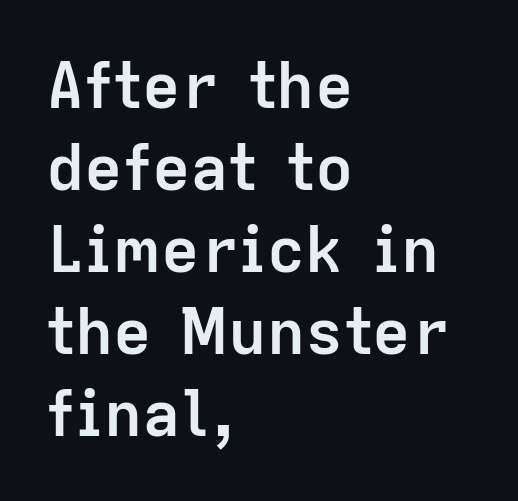
The image shows 64 px semibold sans-serif type, upright; set left-aligned, normal line spacing (1.28x), normal letter spacing, not underlined; low stroke contrast and a medium x-height.
